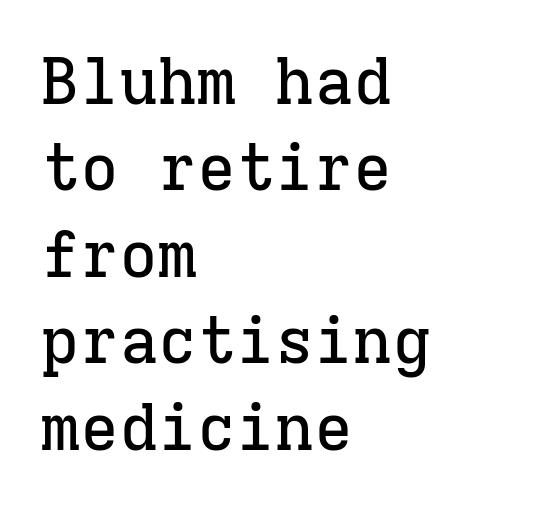
Q: Is the text italic (slanted)? A: No, it is upright.
Q: Is the typeface a serif or a sans-serif typeface? A: Serif.
Q: Is the text underlined? A: No.
Q: How is the paragraph aligned? A: Left-aligned.
Q: Is the spacing between letters normal or unusually wide? A: Normal.
Q: Is the spacing between lines tight, normal or loose? A: Normal.
Q: Width (condensed, normal, or wide)? A: Normal.
Q: Stroke contrast? A: Low.
Q: x-height? A: Medium.
Q: Monospaced? A: Yes.
